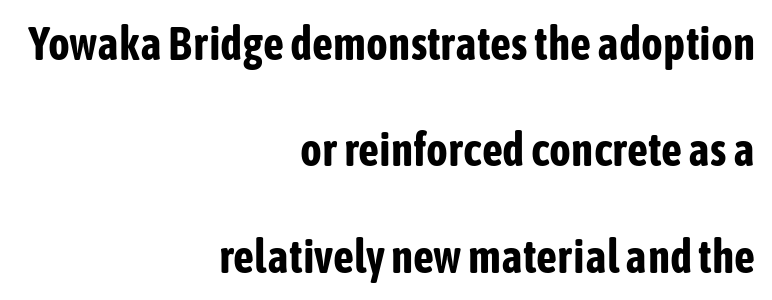
Q: Is the text bold? A: Yes.
Q: Is the text italic (slanted)? A: No, it is upright.
Q: Is the typeface a serif or a sans-serif typeface? A: Sans-serif.
Q: Is the text underlined? A: No.
Q: How is the paragraph aligned? A: Right-aligned.
Q: Is the spacing between letters normal or unusually wide? A: Normal.
Q: Is the spacing between lines tight, normal or loose? A: Loose.
Q: Width (condensed, normal, or wide)? A: Condensed.
Q: Stroke contrast? A: Low.
Q: x-height? A: Medium.
Q: Monospaced? A: No.
